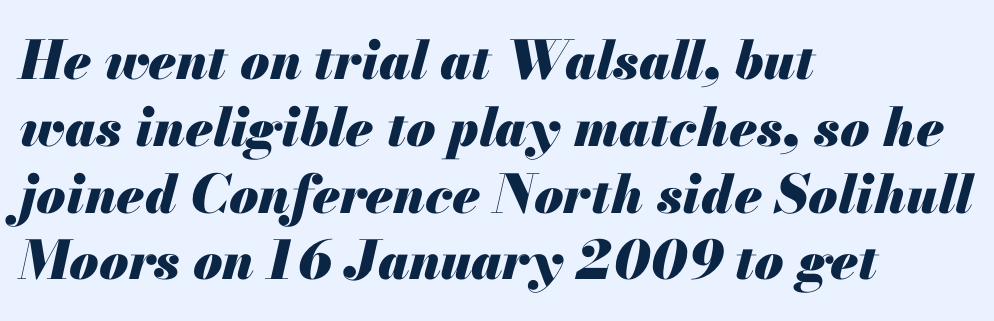
The image shows 53 px heavy type, italic (leaning right); set left-aligned, normal line spacing (1.26x), normal letter spacing, not underlined; medium stroke contrast and a small x-height.
